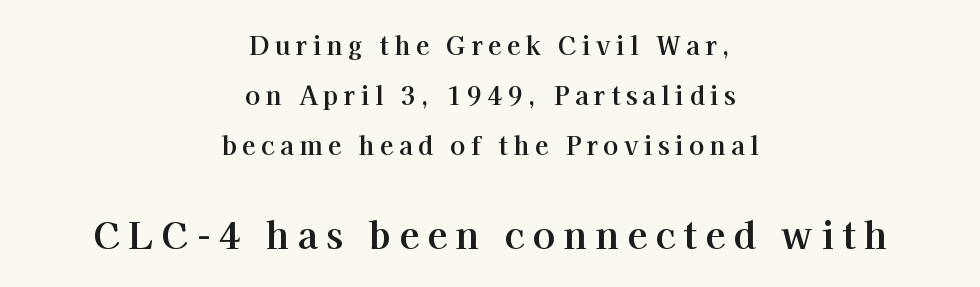
Q: Is the text bold? A: Yes.
Q: Is the text italic (slanted)? A: No, it is upright.
Q: Is the typeface a serif or a sans-serif typeface? A: Serif.
Q: Is the text underlined? A: No.
Q: How is the paragraph aligned? A: Centered.
Q: Is the spacing between letters normal or unusually wide? A: Unusually wide.
Q: Is the spacing between lines tight, normal or loose? A: Loose.
Q: Which block of text is set in a larger size, the first (top) or the second (bottom)? A: The second (bottom) one.
Q: Width (condensed, normal, or wide)? A: Normal.
Q: Stroke contrast? A: High.
Q: x-height? A: Medium.
Q: Monospaced? A: No.
